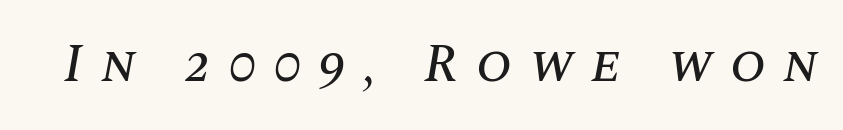
Clear beneath every line of the passage. The specimen reads as italic at a glance. The letterforms stand isolated, each surrounded by extra space. A typesetter would call this proportional, since set widths differ per character.
